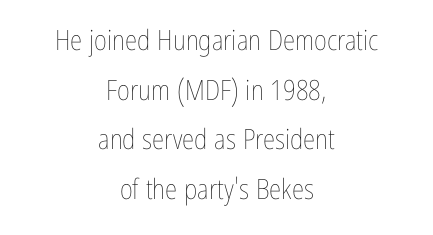
Rule under the text: the space is simply empty. Nothing unusual about the tracking: characters are spaced as the font intends. Style check: upright. Do the characters align in a grid? No, the font is proportional. The letterforms sit at book weight or below.
